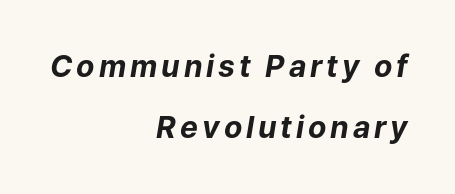
Q: Is the text bold? A: Yes.
Q: Is the text italic (slanted)? A: Yes, it leans right by about 9 degrees.
Q: Is the text underlined? A: No.
Q: How is the paragraph aligned? A: Right-aligned.
Q: Is the spacing between lines tight, normal or loose? A: Loose.
Q: Width (condensed, normal, or wide)? A: Normal.
Q: Stroke contrast? A: Low.
Q: x-height? A: Medium.
Q: Monospaced? A: No.
